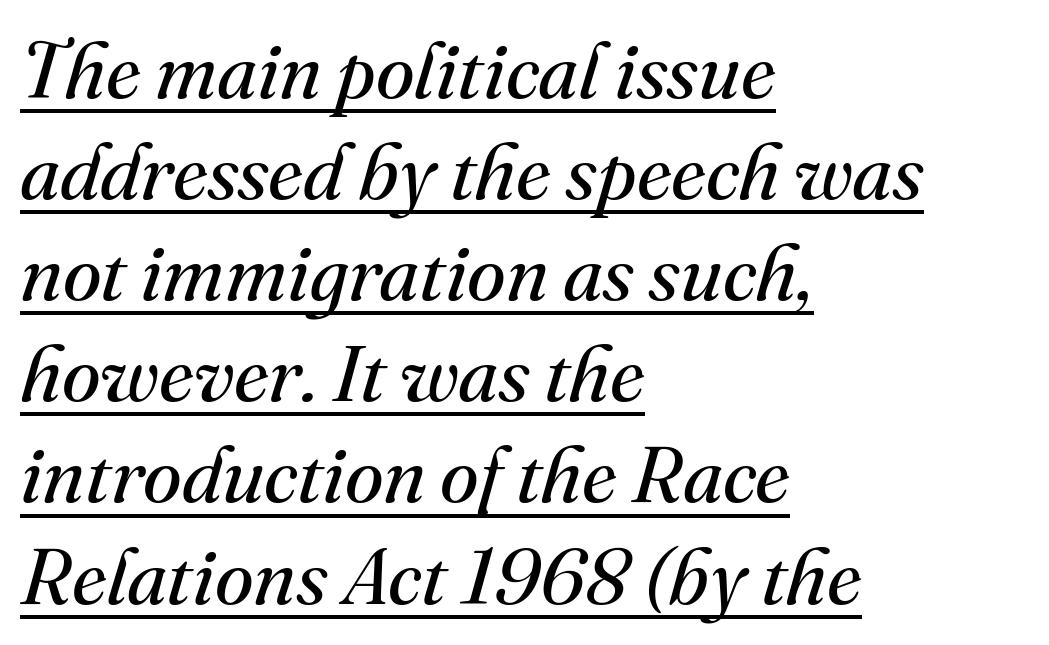
Every character sits at an angle, as italics do. Serifs: yes, visible at the terminals of the letterforms. Letters have the restrained weight of plain body copy at most. These lines stack with their left ends in a neat column.
